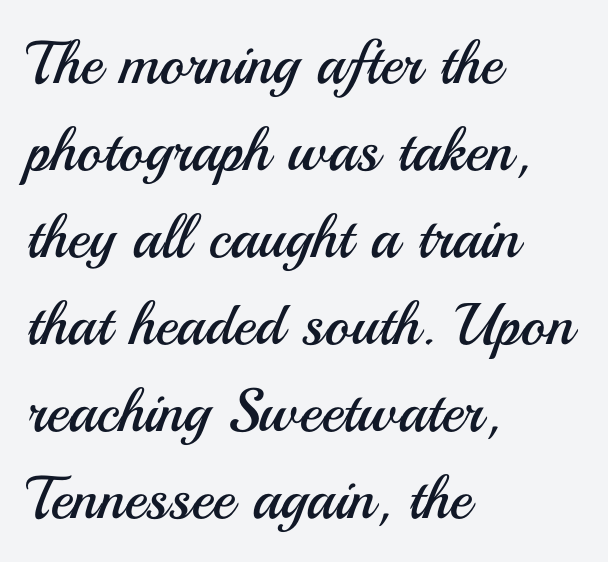
{"serif": "no", "bold": "no", "weight": "regular", "width": "normal", "stroke_contrast": "medium", "x_height": "small", "monospaced": "no", "underline": "no", "align": "left", "line_spacing": "normal", "line_spacing_ratio": 1.45, "letter_spacing": "normal", "letter_spacing_em": 0.0, "glyph_px": 60}
